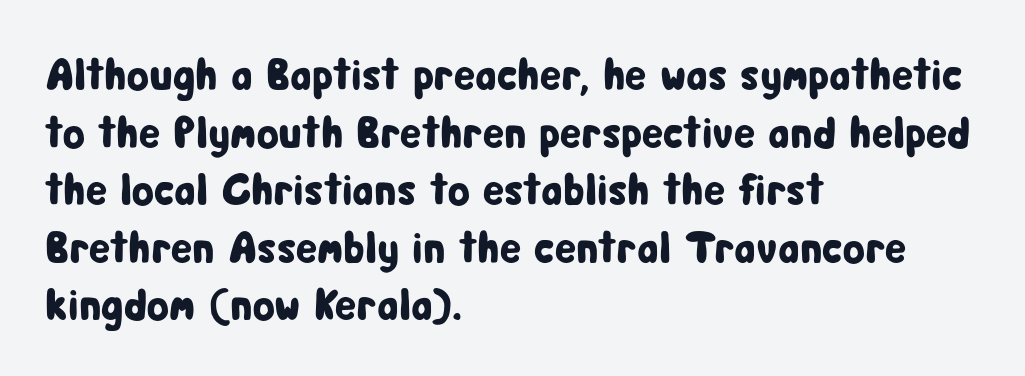
Q: Is the text italic (slanted)? A: No, it is upright.
Q: Is the typeface a serif or a sans-serif typeface? A: Sans-serif.
Q: Is the text underlined? A: No.
Q: How is the paragraph aligned? A: Left-aligned.
Q: Is the spacing between letters normal or unusually wide? A: Normal.
Q: Is the spacing between lines tight, normal or loose? A: Normal.
Q: Width (condensed, normal, or wide)? A: Condensed.
Q: Stroke contrast? A: Low.
Q: x-height? A: Medium.
Q: Monospaced? A: No.
